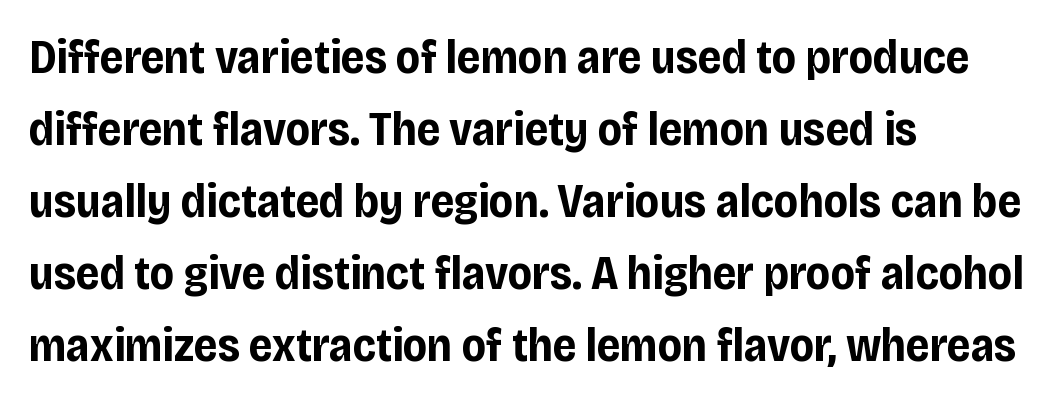
Every stem runs plumb, perpendicular to the baseline. What's the leading like? Ordinary, nothing unusual. You could not count columns in this text — the font is proportionally spaced. Layout note: lines flush left. Does extra space separate the letters? No, they use regular spacing. Just letters on the line, the space beneath them empty.
